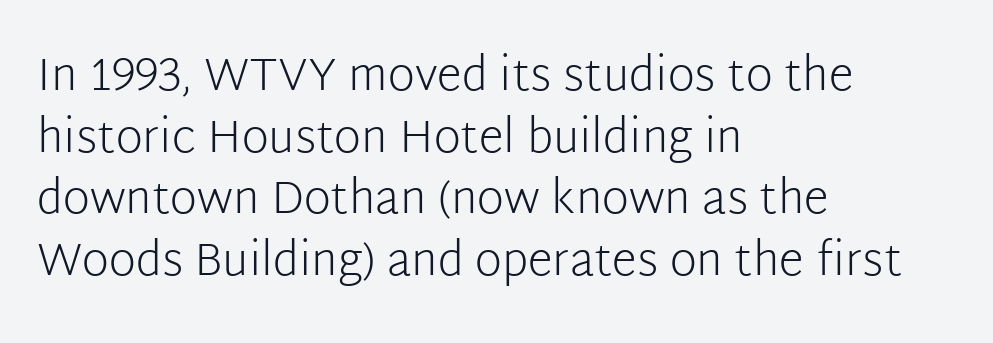
Check under the words: just untouched page. What's the leading like? Ordinary, nothing unusual. Weight class: somewhere from thin through regular. Line starts are locked; line ends wander. The lettering holds an erect, upright posture throughout. The gaps between neighbouring characters are ordinary and unremarkable.
